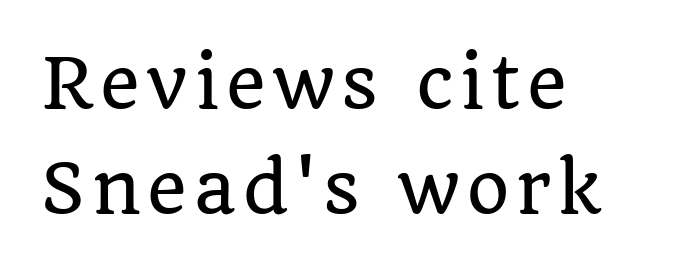
{"serif": "yes", "italic": "no", "width": "normal", "stroke_contrast": "low", "x_height": "large", "monospaced": "no", "underline": "no", "align": "left", "line_spacing": "normal", "line_spacing_ratio": 1.55, "glyph_px": 68}
